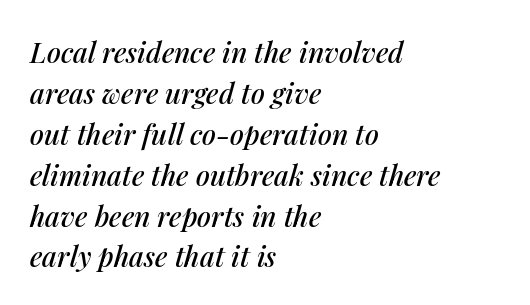
The image shows 28 px text type, italic (leaning right); set left-aligned, normal line spacing (1.46x), normal letter spacing, not underlined; medium stroke contrast and a medium x-height.
